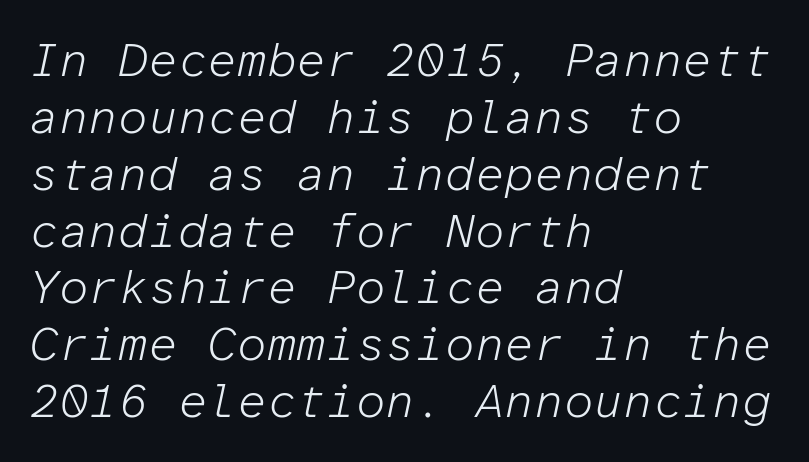
{"italic": "yes", "lean": "right", "slant_degrees": 12, "bold": "no", "weight": "light", "width": "normal", "stroke_contrast": "low", "x_height": "medium", "monospaced": "yes", "underline": "no", "align": "left", "line_spacing_ratio": 1.21, "letter_spacing": "normal", "letter_spacing_em": 0.0, "glyph_px": 47}
